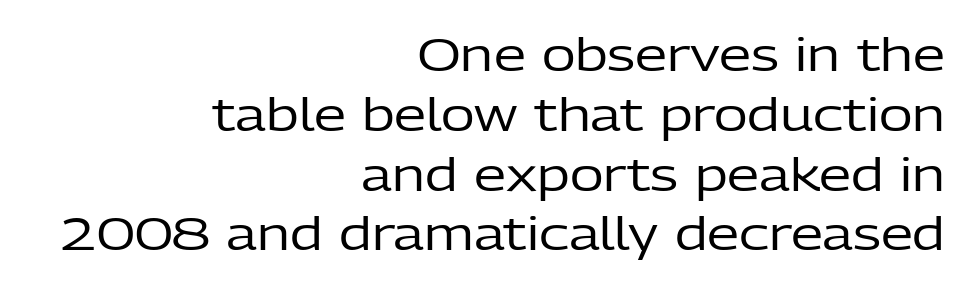
The characters are drawn with everyday or finer stroke widths. In terms of letterform style, serifs are entirely absent. The designer left line spacing at the default. The lines are quadded right.
